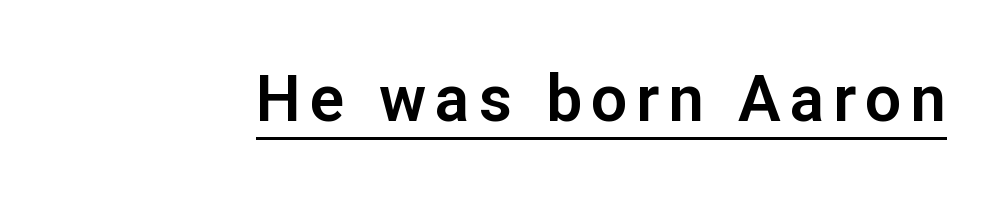
Q: Is the text italic (slanted)? A: No, it is upright.
Q: Is the typeface a serif or a sans-serif typeface? A: Sans-serif.
Q: Is the text underlined? A: Yes.
Q: Width (condensed, normal, or wide)? A: Normal.
Q: Stroke contrast? A: Low.
Q: x-height? A: Medium.
Q: Monospaced? A: No.
